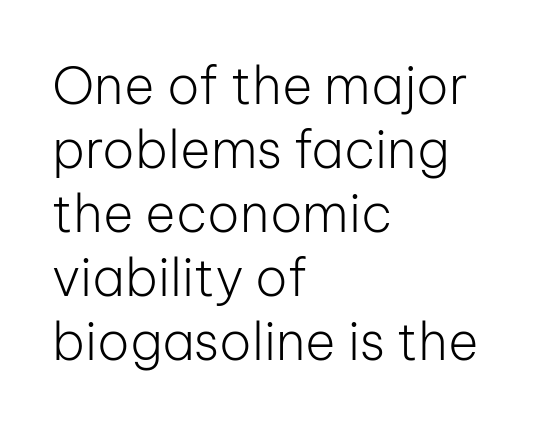
Q: Is the text bold? A: No.
Q: Is the text italic (slanted)? A: No, it is upright.
Q: Is the typeface a serif or a sans-serif typeface? A: Sans-serif.
Q: Is the text underlined? A: No.
Q: How is the paragraph aligned? A: Left-aligned.
Q: Is the spacing between letters normal or unusually wide? A: Normal.
Q: Width (condensed, normal, or wide)? A: Normal.
Q: Stroke contrast? A: Low.
Q: x-height? A: Medium.
Q: Monospaced? A: No.
